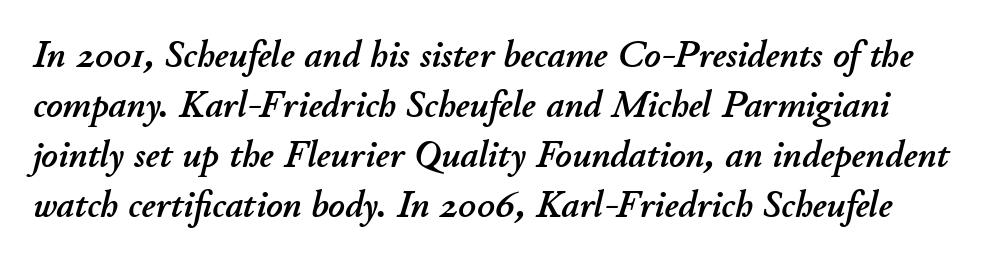
Q: Is the text italic (slanted)? A: Yes, it leans right by about 11 degrees.
Q: Is the text underlined? A: No.
Q: Is the spacing between letters normal or unusually wide? A: Normal.
Q: Is the spacing between lines tight, normal or loose? A: Normal.
Q: Width (condensed, normal, or wide)? A: Normal.
Q: Stroke contrast? A: Low.
Q: x-height? A: Small.
Q: Monospaced? A: No.
